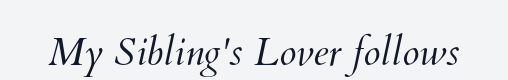
The weight would be labelled regular, book, light, or lighter still. Spacing between characters is what you'd get straight out of the box. The space beneath each line is pristine and unruled. The passage shown is typed in a proportional face where columns would drift.
